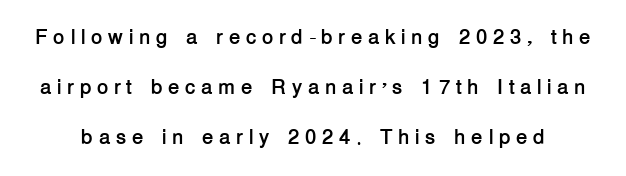
Q: Is the text bold? A: Yes.
Q: Is the text italic (slanted)? A: No, it is upright.
Q: Is the text underlined? A: No.
Q: Is the spacing between letters normal or unusually wide? A: Unusually wide.
Q: Is the spacing between lines tight, normal or loose? A: Loose.
